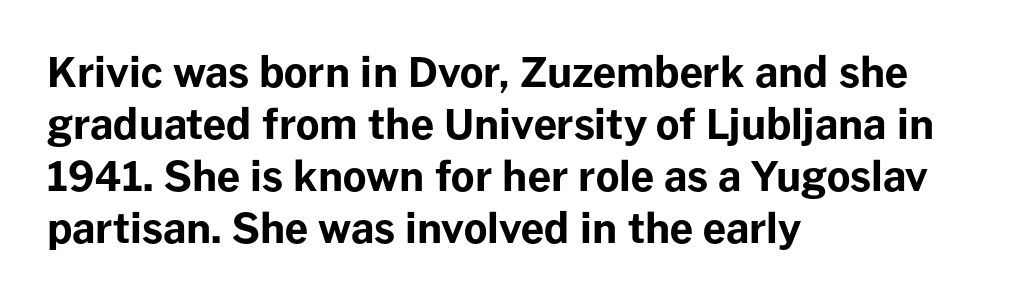
The image shows 41 px bold sans-serif type, upright; set left-aligned, normal line spacing (1.27x), normal letter spacing, not underlined; low stroke contrast and a medium x-height.
